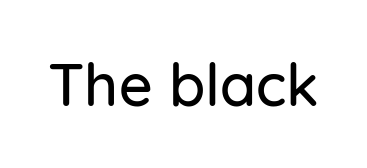
{"serif": "no", "italic": "no", "width": "normal", "stroke_contrast": "low", "x_height": "medium", "monospaced": "no", "underline": "no", "letter_spacing": "normal", "letter_spacing_em": 0.0, "glyph_px": 59}
